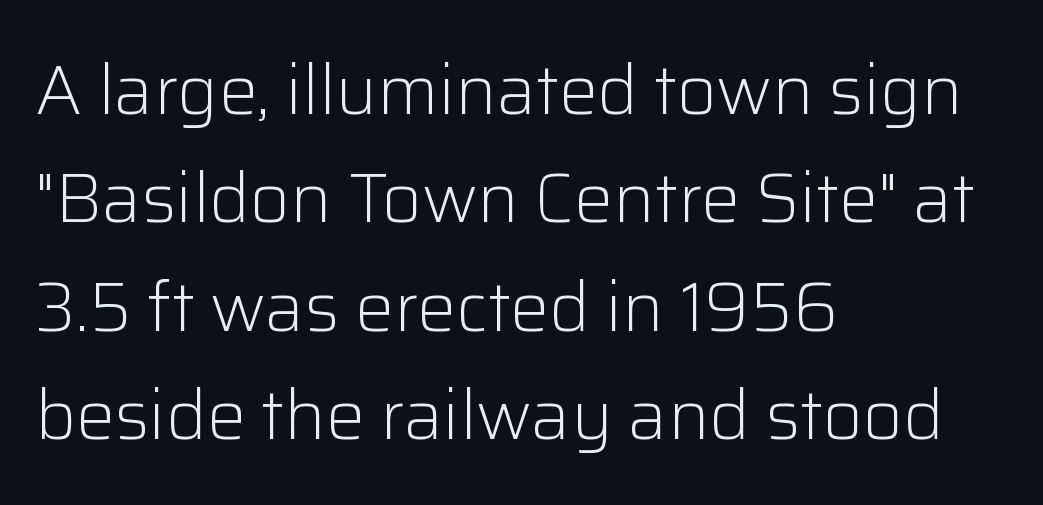
The image shows 69 px light sans-serif type, upright; set left-aligned, normal line spacing (1.57x), normal letter spacing, not underlined; low stroke contrast and a medium x-height.
